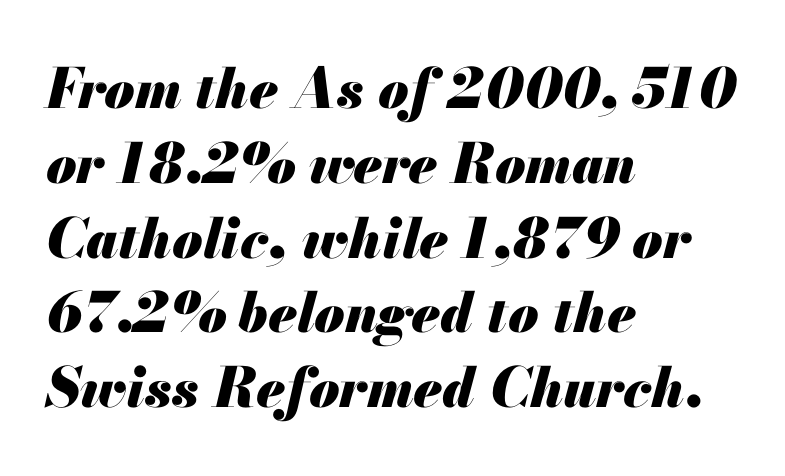
Q: Is the text bold? A: Yes.
Q: Is the text italic (slanted)? A: Yes, it leans right by about 13 degrees.
Q: Is the text underlined? A: No.
Q: How is the paragraph aligned? A: Left-aligned.
Q: Is the spacing between letters normal or unusually wide? A: Normal.
Q: Is the spacing between lines tight, normal or loose? A: Normal.
Q: Width (condensed, normal, or wide)? A: Normal.
Q: Stroke contrast? A: Medium.
Q: x-height? A: Small.
Q: Monospaced? A: No.
